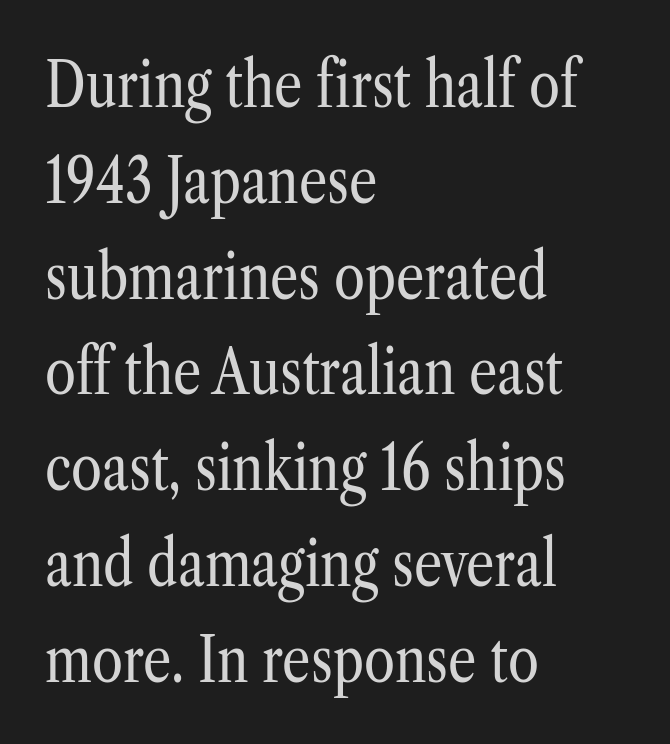
The image shows 63 px regular-weight, condensed serif type, upright; set left-aligned, normal line spacing (1.52x), normal letter spacing, not underlined; low stroke contrast and a medium x-height.
